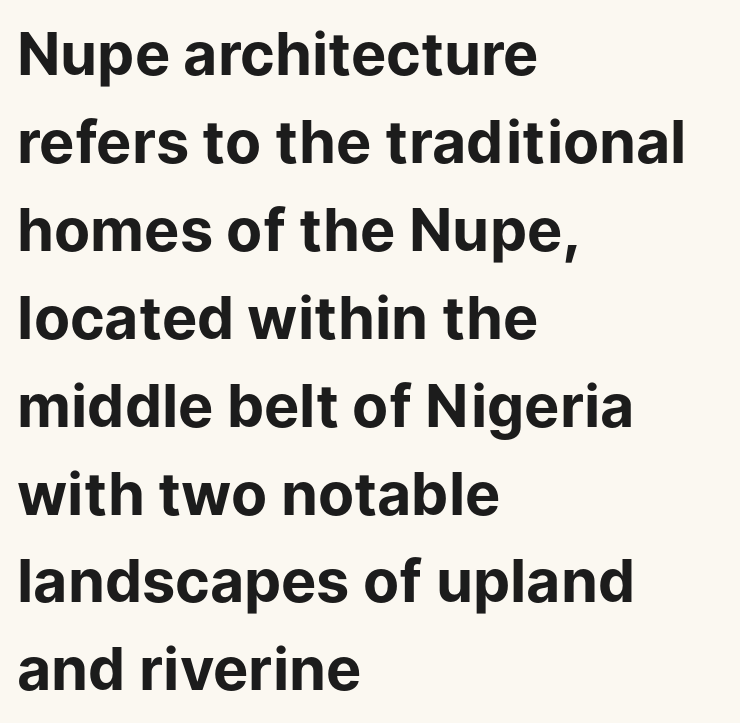
Q: Is the text bold? A: Yes.
Q: Is the text italic (slanted)? A: No, it is upright.
Q: Is the typeface a serif or a sans-serif typeface? A: Sans-serif.
Q: Is the text underlined? A: No.
Q: How is the paragraph aligned? A: Left-aligned.
Q: Is the spacing between letters normal or unusually wide? A: Normal.
Q: Is the spacing between lines tight, normal or loose? A: Normal.
Q: Width (condensed, normal, or wide)? A: Normal.
Q: Stroke contrast? A: Low.
Q: x-height? A: Medium.
Q: Monospaced? A: No.
